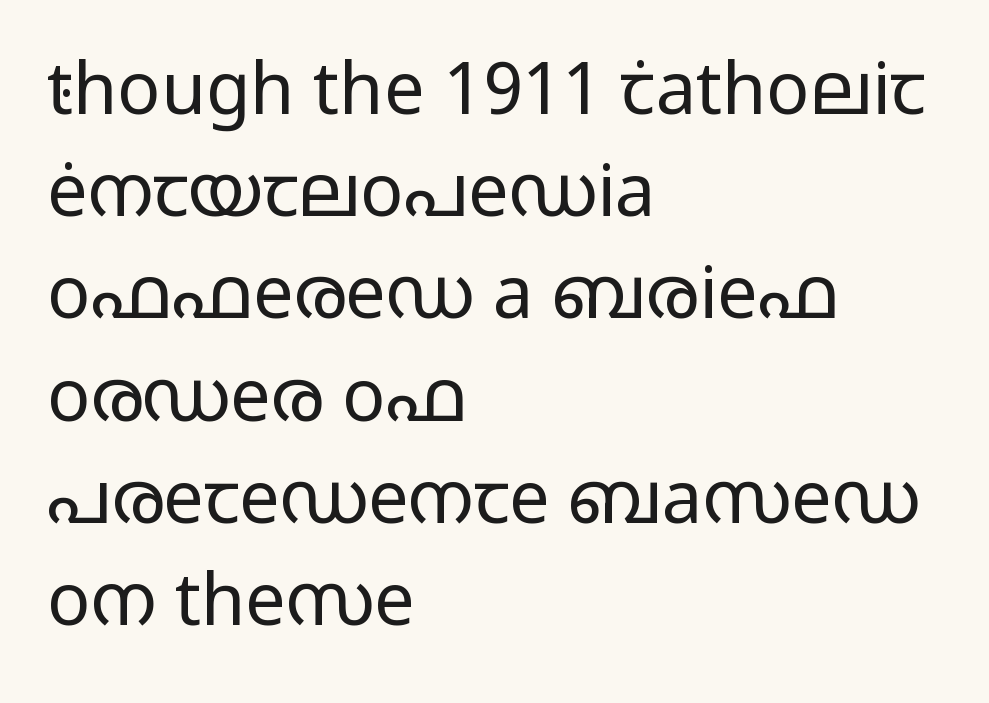
Q: Is the text bold? A: No.
Q: Is the text italic (slanted)? A: No, it is upright.
Q: Is the typeface a serif or a sans-serif typeface? A: Sans-serif.
Q: Is the text underlined? A: No.
Q: How is the paragraph aligned? A: Left-aligned.
Q: Is the spacing between letters normal or unusually wide? A: Normal.
Q: Is the spacing between lines tight, normal or loose? A: Normal.
Q: Width (condensed, normal, or wide)? A: Wide.
Q: Stroke contrast? A: Low.
Q: x-height? A: Medium.
Q: Monospaced? A: No.
